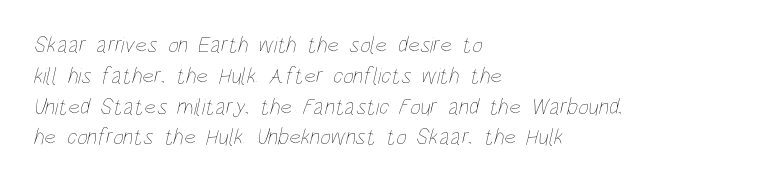
{"bold": "no", "underline": "no", "align": "left", "line_spacing": "normal", "line_spacing_ratio": 1.34, "letter_spacing": "normal", "letter_spacing_em": 0.0, "glyph_px": 23}
